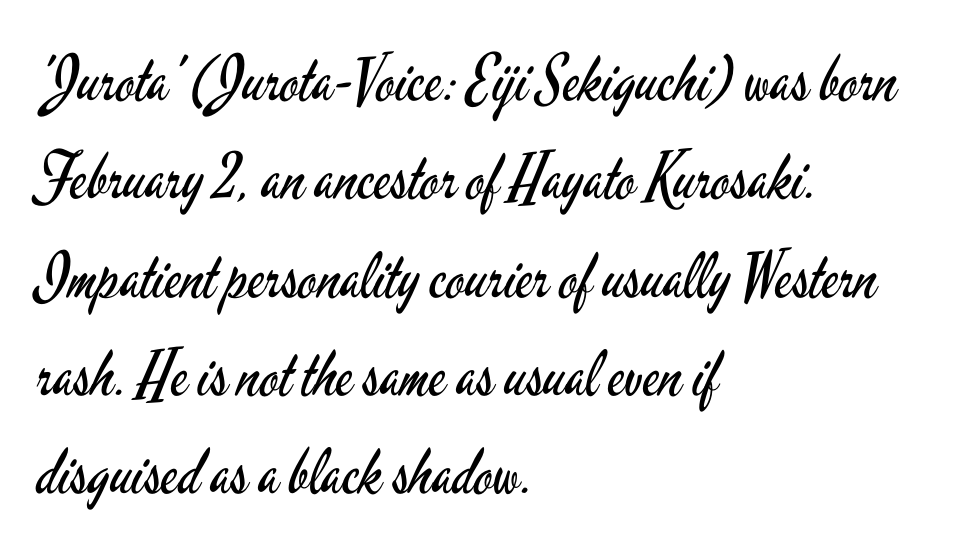
The image shows 63 px regular-weight, condensed sans-serif type; set left-aligned, normal line spacing (1.56x), normal letter spacing, not underlined; low stroke contrast and a small x-height.
